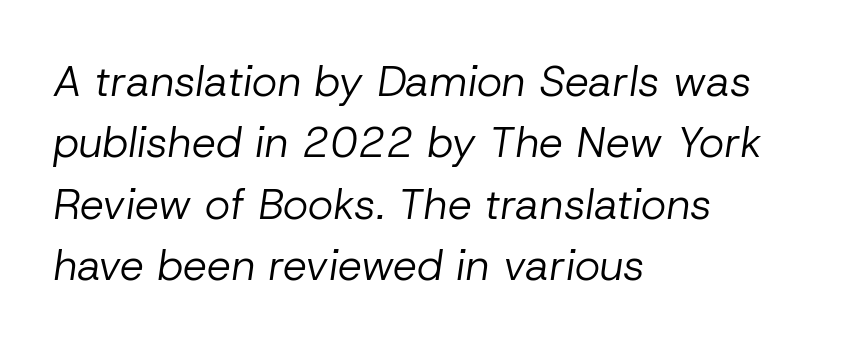
Q: Is the text bold? A: No.
Q: Is the text italic (slanted)? A: Yes, it leans right by about 8 degrees.
Q: Is the text underlined? A: No.
Q: How is the paragraph aligned? A: Left-aligned.
Q: Is the spacing between letters normal or unusually wide? A: Normal.
Q: Is the spacing between lines tight, normal or loose? A: Normal.
Q: Width (condensed, normal, or wide)? A: Normal.
Q: Stroke contrast? A: Low.
Q: x-height? A: Medium.
Q: Monospaced? A: No.
